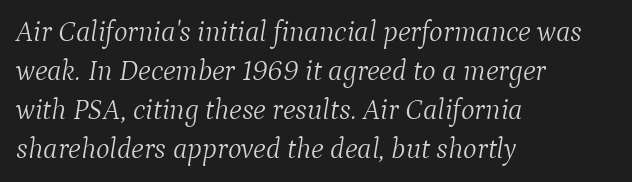
The image shows 29 px light serif type, italic (leaning right); set left-aligned, normal line spacing (1.34x), normal letter spacing, not underlined; medium stroke contrast and a medium x-height.
